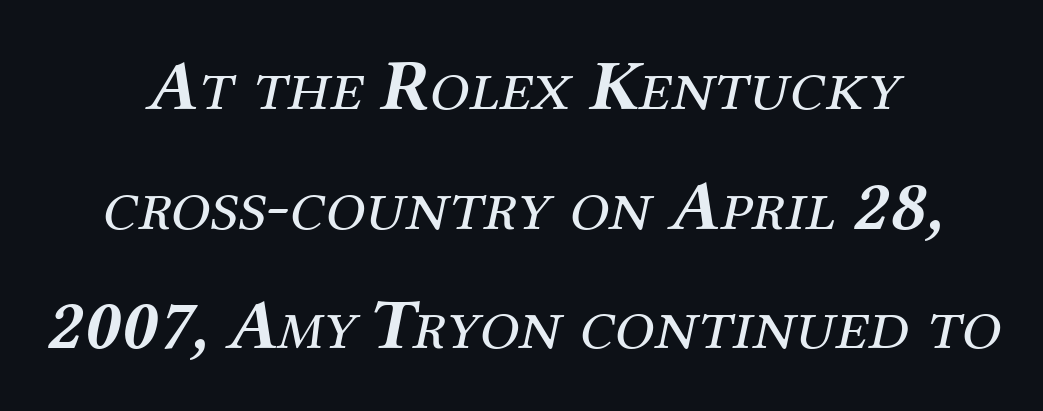
{"serif": "yes", "italic": "yes", "lean": "right", "slant_degrees": 12, "bold": "no", "weight": "regular", "width": "normal", "stroke_contrast": "medium", "x_height": "medium", "monospaced": "no", "underline": "no", "align": "center", "line_spacing": "normal", "line_spacing_ratio": 1.66, "letter_spacing": "normal", "letter_spacing_em": 0.0, "glyph_px": 72}
